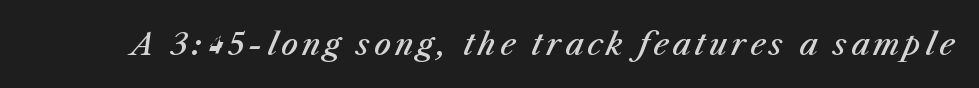
Observe the lean: these are italic letterforms. This rendering features lettering with no underline. Students, this is semibold: more ink than regular, less than bold. Note the varied advance widths — an 'i' is clearly narrower than an 'm'.
